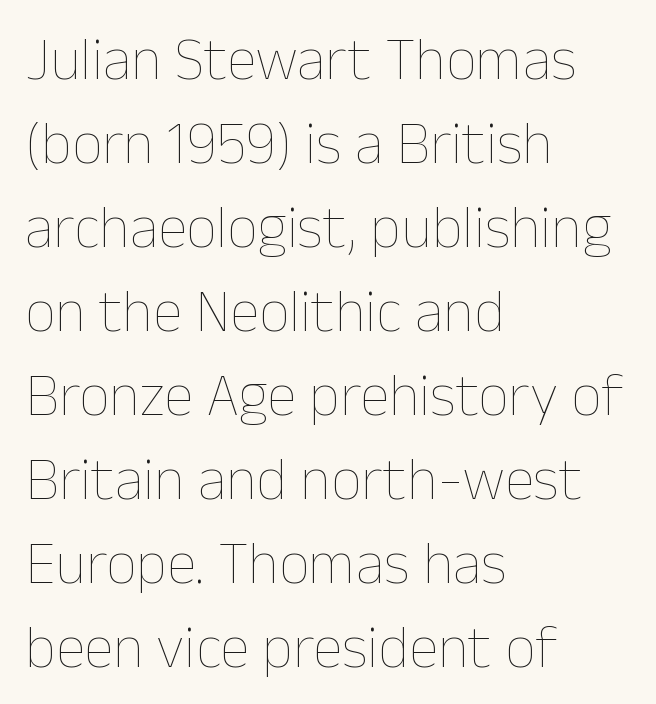
{"italic": "no", "bold": "no", "weight": "thin", "width": "normal", "stroke_contrast": "low", "x_height": "medium", "monospaced": "no", "underline": "no", "align": "left", "line_spacing": "normal", "line_spacing_ratio": 1.4, "letter_spacing": "normal", "letter_spacing_em": 0.0, "glyph_px": 60}
